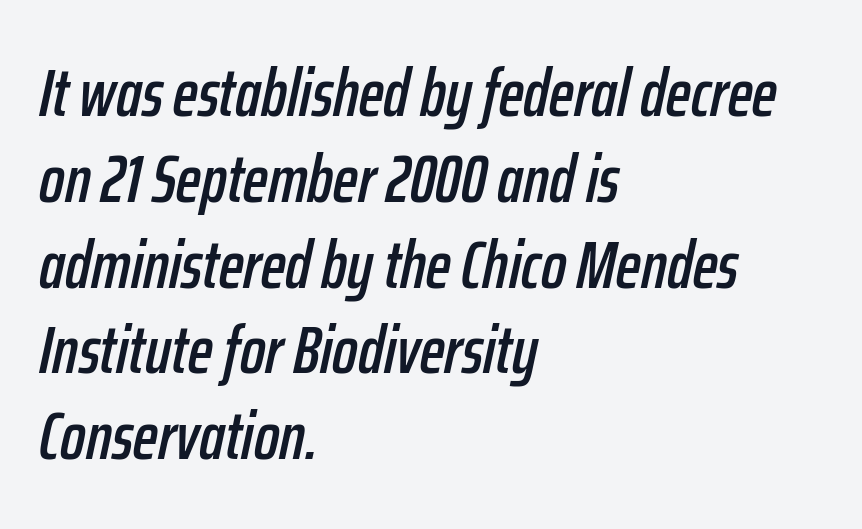
The image shows 67 px condensed type, italic (leaning right); set left-aligned, normal line spacing (1.28x), normal letter spacing, not underlined; low stroke contrast and a medium x-height.
